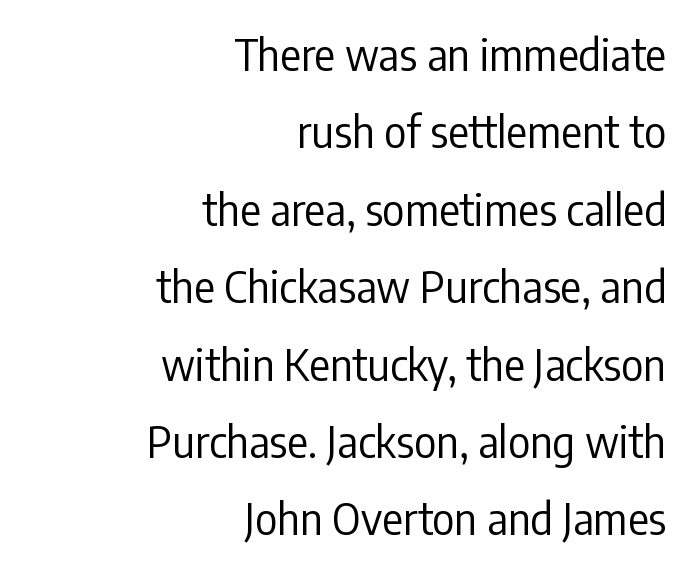
Observe the ordinary spacing: letters are neighbours, not strangers. No feet cap the strokes, marking this as sans-serif type. Does the lettering tilt? It doesn't — this is upright. Weight: regular or lighter. Descender tails drop into unmarked territory. Is the block centered? No — it sits flush against the right margin.
